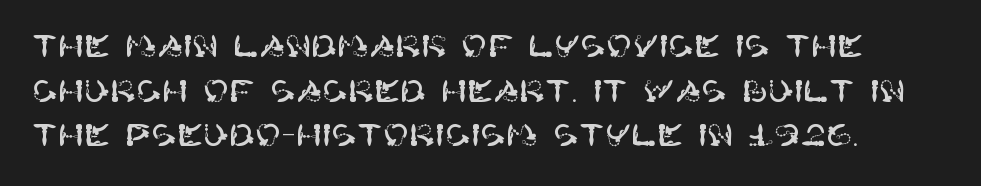
Q: Is the text italic (slanted)? A: No, it is upright.
Q: Is the typeface a serif or a sans-serif typeface? A: Sans-serif.
Q: Is the text underlined? A: No.
Q: Is the spacing between letters normal or unusually wide? A: Normal.
Q: Is the spacing between lines tight, normal or loose? A: Normal.
Q: Width (condensed, normal, or wide)? A: Normal.
Q: Stroke contrast? A: High.
Q: x-height? A: Large.
